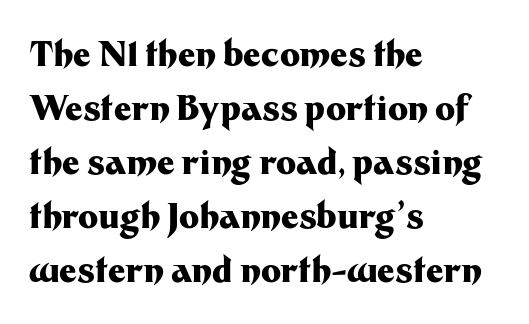
Q: Is the text bold? A: Yes.
Q: Is the text italic (slanted)? A: No, it is upright.
Q: Is the typeface a serif or a sans-serif typeface? A: Sans-serif.
Q: Is the text underlined? A: No.
Q: How is the paragraph aligned? A: Left-aligned.
Q: Is the spacing between letters normal or unusually wide? A: Normal.
Q: Is the spacing between lines tight, normal or loose? A: Normal.
Q: Width (condensed, normal, or wide)? A: Normal.
Q: Stroke contrast? A: Medium.
Q: x-height? A: Medium.
Q: Monospaced? A: No.
